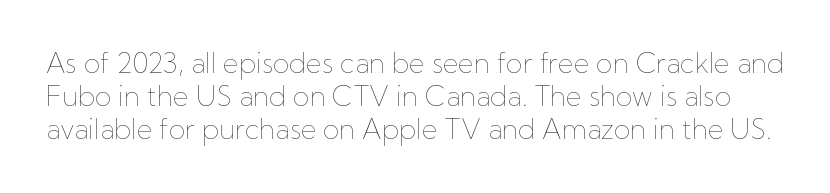
{"italic": "no", "bold": "no", "underline": "no", "line_spacing_ratio": 1.23, "letter_spacing": "normal", "letter_spacing_em": 0.0, "glyph_px": 27}
